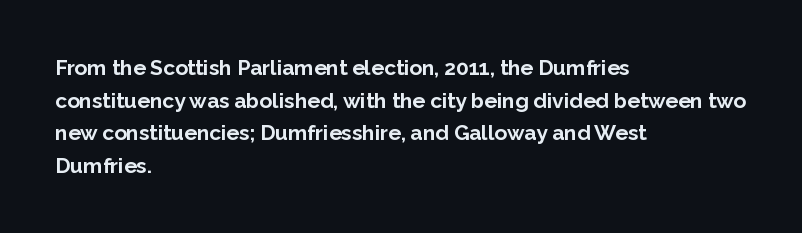
The rendering anchors every line to the left-hand side. In terms of posture, this sample is upright. This sample uses plain, unmodified letter spacing. The gap between lines stays unmarked.
